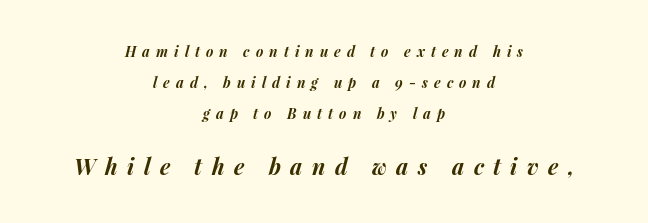
Q: Is the text bold? A: Yes.
Q: Is the text italic (slanted)? A: Yes, it leans right by about 15 degrees.
Q: Is the text underlined? A: No.
Q: How is the paragraph aligned? A: Centered.
Q: Is the spacing between letters normal or unusually wide? A: Unusually wide.
Q: Is the spacing between lines tight, normal or loose? A: Loose.
Q: Which block of text is set in a larger size, the first (top) or the second (bottom)? A: The second (bottom) one.
